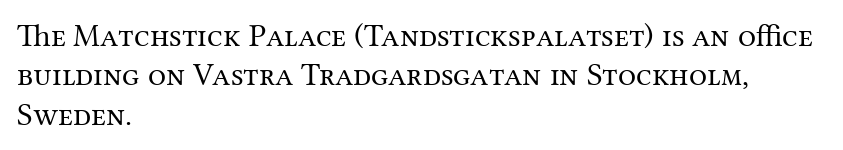
This rendering leaves character spacing at its baseline value. The passage shown is not underscored anywhere. Every character sits straight up, as roman type does. A typesetter would call this proportional, since set widths differ per character.
